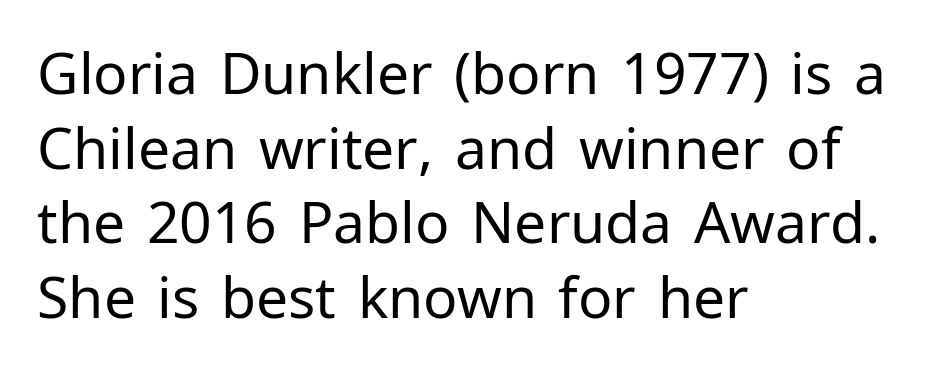
{"serif": "no", "italic": "no", "bold": "no", "weight": "regular", "width": "normal", "stroke_contrast": "low", "x_height": "medium", "monospaced": "no", "underline": "no", "align": "left", "line_spacing": "normal", "line_spacing_ratio": 1.31, "letter_spacing": "normal", "letter_spacing_em": 0.0, "glyph_px": 57}
